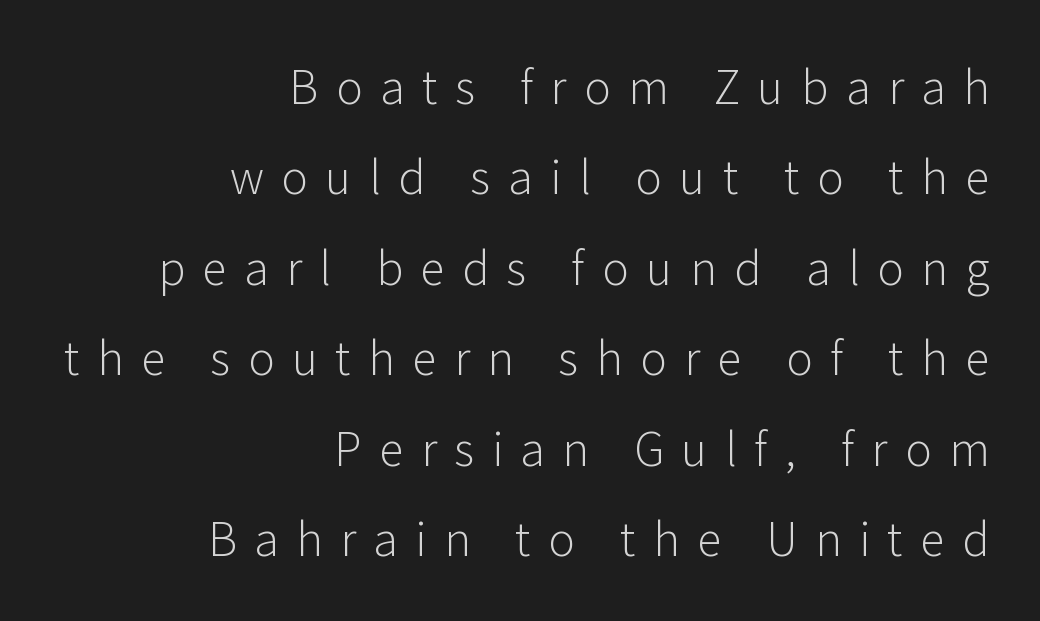
Proportional: the letters do not fall into vertical columns. The letters stand upright; this is a roman face. Regarding serifs, this sample does without them. How are the letters spaced? Widely, with obvious added tracking. The lines are spread far apart with generous leading. Layout note: lines flush right.
